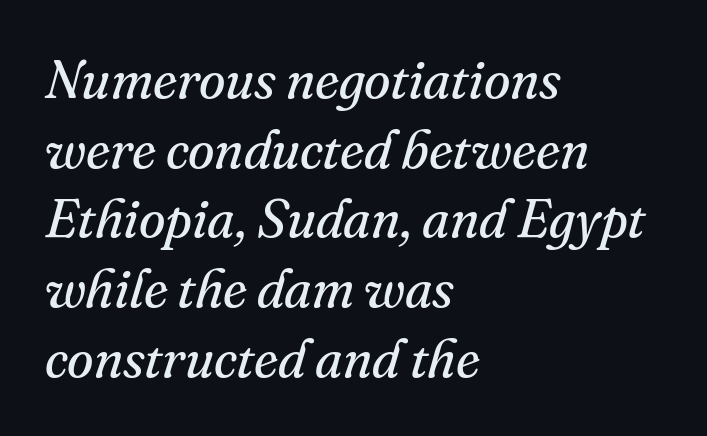
Q: Is the text bold? A: No.
Q: Is the text italic (slanted)? A: Yes, it leans right by about 16 degrees.
Q: Is the typeface a serif or a sans-serif typeface? A: Serif.
Q: Is the text underlined? A: No.
Q: How is the paragraph aligned? A: Left-aligned.
Q: Is the spacing between letters normal or unusually wide? A: Normal.
Q: Is the spacing between lines tight, normal or loose? A: Normal.
Q: Width (condensed, normal, or wide)? A: Normal.
Q: Stroke contrast? A: Medium.
Q: x-height? A: Small.
Q: Monospaced? A: No.
